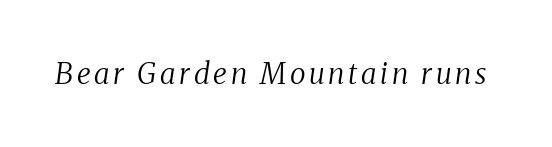
{"serif": "yes", "italic": "yes", "lean": "right", "slant_degrees": 8, "bold": "no", "weight": "regular", "width": "normal", "stroke_contrast": "medium", "x_height": "medium", "monospaced": "no", "underline": "no", "glyph_px": 29}
